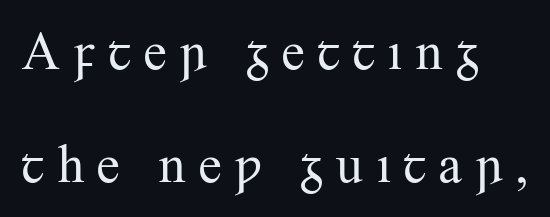
Q: Is the text bold? A: No.
Q: Is the text italic (slanted)? A: No, it is upright.
Q: Is the typeface a serif or a sans-serif typeface? A: Serif.
Q: Is the text underlined? A: No.
Q: Is the spacing between letters normal or unusually wide? A: Unusually wide.
Q: Is the spacing between lines tight, normal or loose? A: Loose.
Q: Width (condensed, normal, or wide)? A: Normal.
Q: Stroke contrast? A: Medium.
Q: x-height? A: Small.
Q: Monospaced? A: No.
